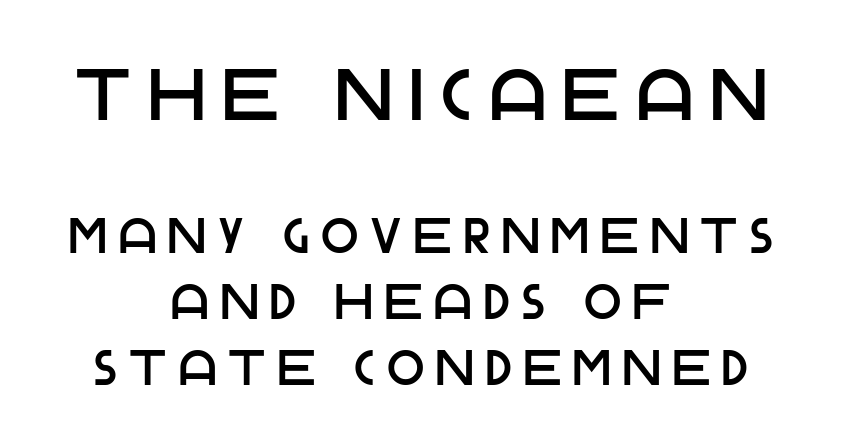
Q: Is the text italic (slanted)? A: No, it is upright.
Q: Is the typeface a serif or a sans-serif typeface? A: Sans-serif.
Q: Is the text underlined? A: No.
Q: How is the paragraph aligned? A: Centered.
Q: Is the spacing between letters normal or unusually wide? A: Unusually wide.
Q: Is the spacing between lines tight, normal or loose? A: Normal.
Q: Which block of text is set in a larger size, the first (top) or the second (bottom)? A: The first (top) one.
Q: Width (condensed, normal, or wide)? A: Normal.
Q: Stroke contrast? A: Low.
Q: x-height? A: Large.
Q: Monospaced? A: No.
